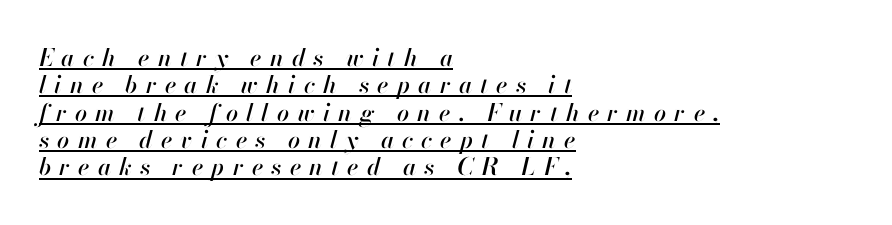
The image shows 24 px text type, italic (leaning right); set left-aligned, tight line spacing (1.14x), unusually wide letter spacing (+0.34 em), underlined.
